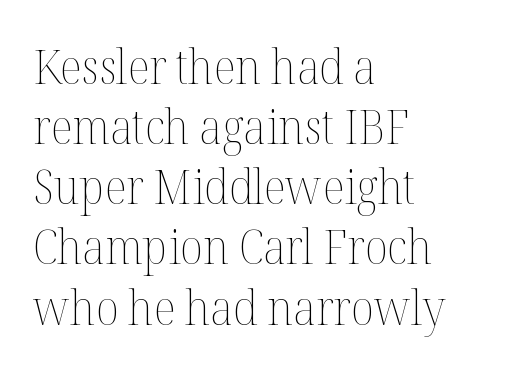
{"italic": "no", "bold": "no", "weight": "thin", "width": "normal", "stroke_contrast": "medium", "x_height": "medium", "monospaced": "no", "underline": "no", "align": "left", "line_spacing": "normal", "line_spacing_ratio": 1.28, "letter_spacing": "normal", "letter_spacing_em": 0.0, "glyph_px": 47}
